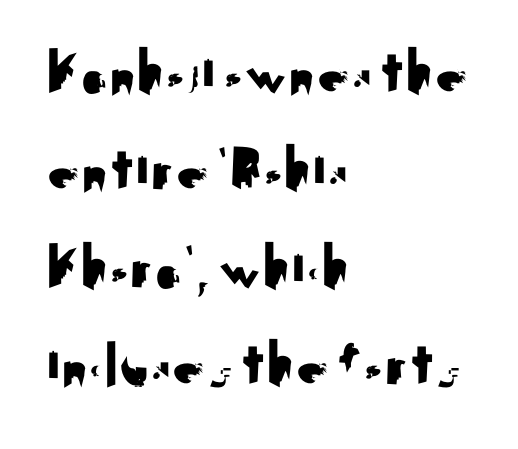
In terms of leading, this rendering sits right in the middle. Honestly, the letter spacing is just normal — you wouldn't notice it. Do the letters lean? They stand straight. Nope, no serifs anywhere on these letters. In CSS terms this would be text-align: left.
